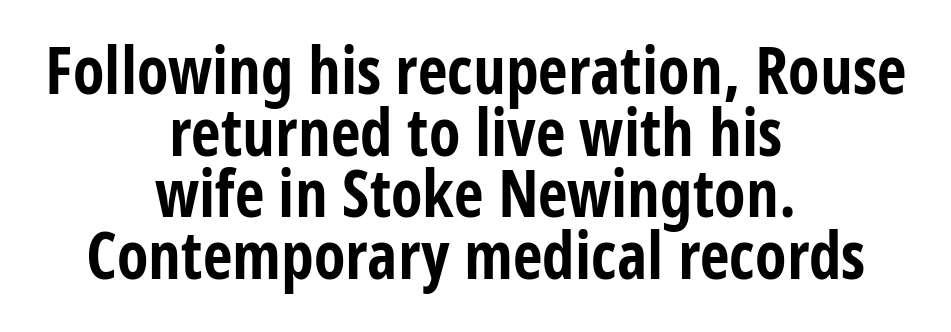
The image shows 65 px bold, condensed sans-serif type, upright; set centered, tight line spacing (0.95x), normal letter spacing, not underlined; low stroke contrast and a large x-height.
